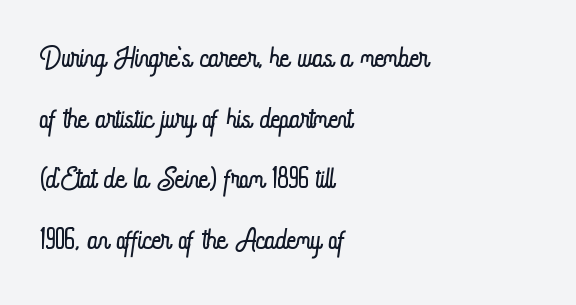
{"bold": "no", "weight": "light", "width": "condensed", "stroke_contrast": "low", "x_height": "small", "monospaced": "no", "underline": "no", "align": "left", "line_spacing": "normal", "line_spacing_ratio": 1.48, "letter_spacing": "normal", "letter_spacing_em": 0.0, "glyph_px": 41}
